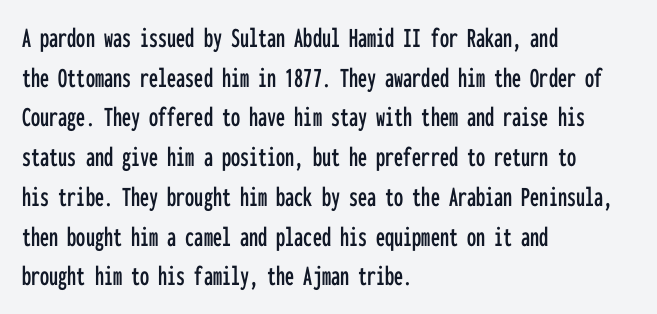
The image shows 29 px condensed sans-serif type, upright, monospaced; set left-aligned, normal line spacing (1.37x), normal letter spacing, not underlined; low stroke contrast and a medium x-height.
